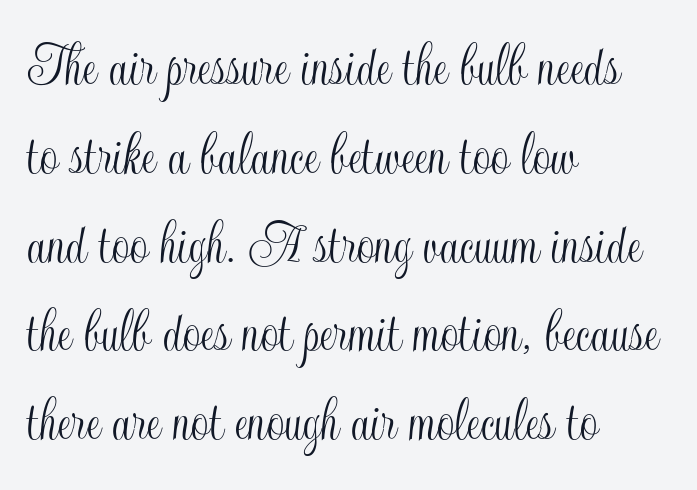
The image shows 63 px condensed type; set left-aligned, normal line spacing (1.41x), normal letter spacing, not underlined; a small x-height.
